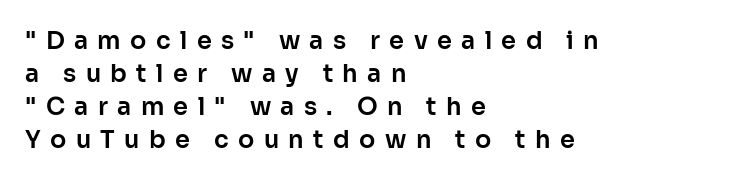
The image shows 24 px text type, upright; set left-aligned, normal line spacing (1.38x), unusually wide letter spacing (+0.39 em), not underlined.
